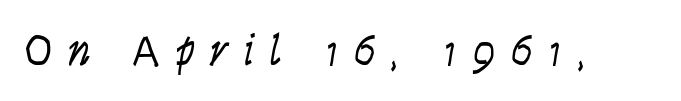
Q: Is the text bold? A: No.
Q: Is the text italic (slanted)? A: Yes.
Q: Is the typeface a serif or a sans-serif typeface? A: Sans-serif.
Q: Is the text underlined? A: No.
Q: Is the spacing between letters normal or unusually wide? A: Unusually wide.
Q: Width (condensed, normal, or wide)? A: Condensed.
Q: Stroke contrast? A: Low.
Q: x-height? A: Large.
Q: Monospaced? A: No.
